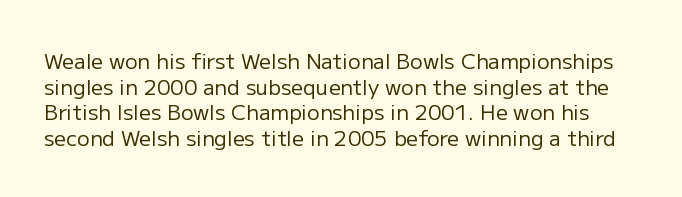
Q: Is the text bold? A: No.
Q: Is the text italic (slanted)? A: No, it is upright.
Q: Is the text underlined? A: No.
Q: Is the spacing between letters normal or unusually wide? A: Normal.
